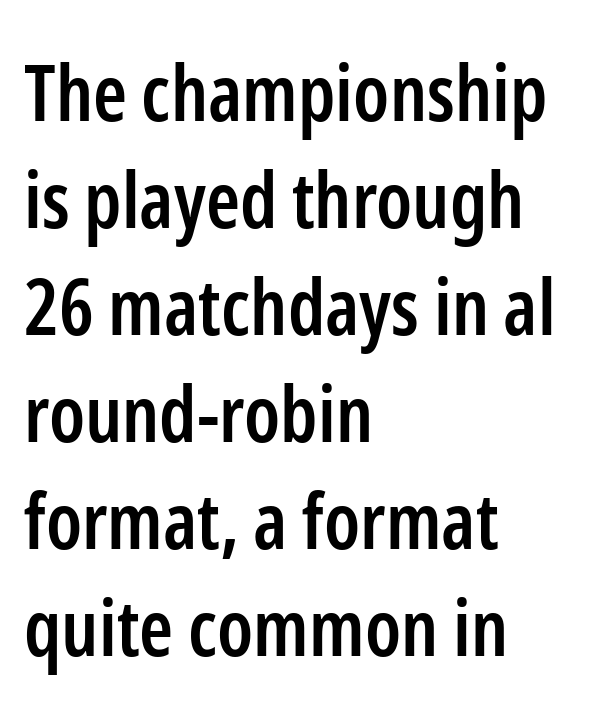
Q: Is the text bold? A: Semi-bold.
Q: Is the text italic (slanted)? A: No, it is upright.
Q: Is the typeface a serif or a sans-serif typeface? A: Sans-serif.
Q: Is the text underlined? A: No.
Q: How is the paragraph aligned? A: Left-aligned.
Q: Is the spacing between letters normal or unusually wide? A: Normal.
Q: Is the spacing between lines tight, normal or loose? A: Normal.
Q: Width (condensed, normal, or wide)? A: Condensed.
Q: Stroke contrast? A: Low.
Q: x-height? A: Medium.
Q: Monospaced? A: No.
